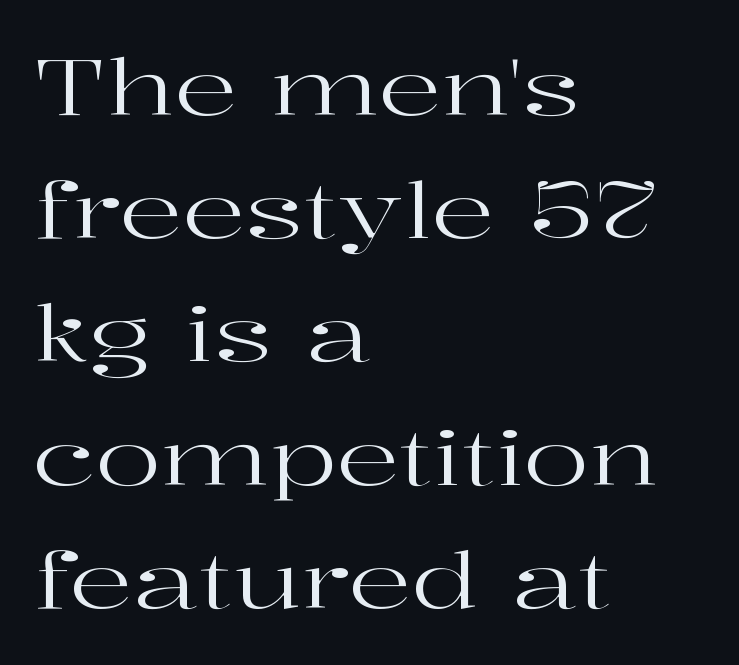
Q: Is the text bold? A: No.
Q: Is the text italic (slanted)? A: No, it is upright.
Q: Is the typeface a serif or a sans-serif typeface? A: Serif.
Q: Is the text underlined? A: No.
Q: How is the paragraph aligned? A: Left-aligned.
Q: Is the spacing between letters normal or unusually wide? A: Normal.
Q: Is the spacing between lines tight, normal or loose? A: Normal.
Q: Width (condensed, normal, or wide)? A: Wide.
Q: Stroke contrast? A: High.
Q: x-height? A: Medium.
Q: Monospaced? A: No.
